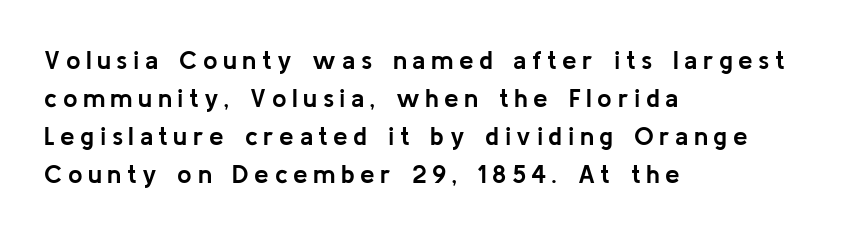
Q: Is the text bold? A: Yes.
Q: Is the text italic (slanted)? A: No, it is upright.
Q: Is the text underlined? A: No.
Q: How is the paragraph aligned? A: Left-aligned.
Q: Is the spacing between letters normal or unusually wide? A: Unusually wide.
Q: Is the spacing between lines tight, normal or loose? A: Normal.
